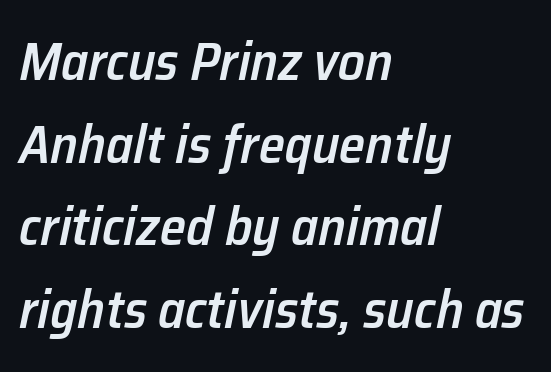
The image shows 53 px semibold type, italic (leaning right); set left-aligned, normal line spacing (1.56x), normal letter spacing, not underlined; low stroke contrast and a medium x-height.
